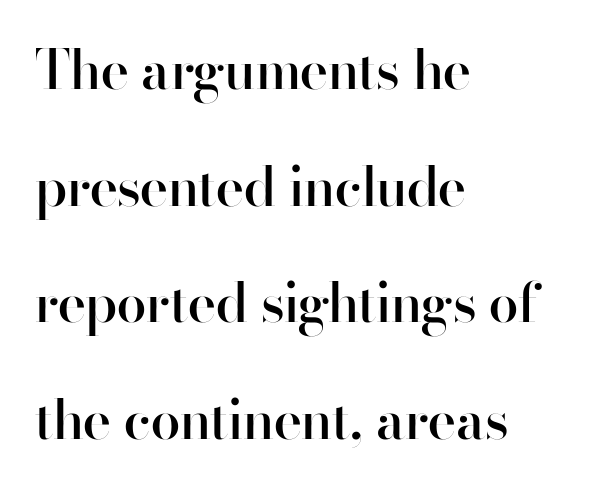
The letterforms sit shoulder to shoulder at normal distance. The passage shown is semibold, sitting just below true bold. Horizontal alignment here is leftward, the default for most running prose. In terms of leading, this rendering errs on the spacious side. No feet cap the strokes, marking this as sans-serif type. You could not count columns in this text — the font is proportionally spaced.
